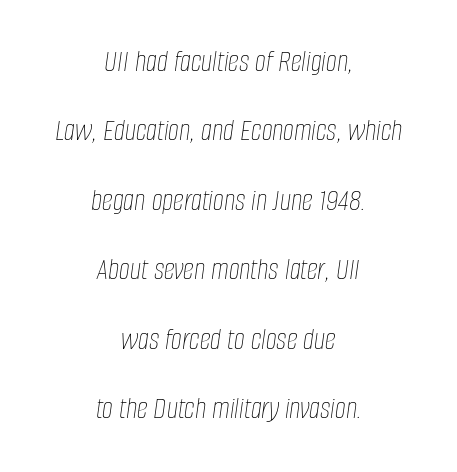
The image shows 31 px thin, condensed type, italic (leaning right); set centered, loose line spacing (2.24x), normal letter spacing, not underlined; low stroke contrast and a large x-height.
